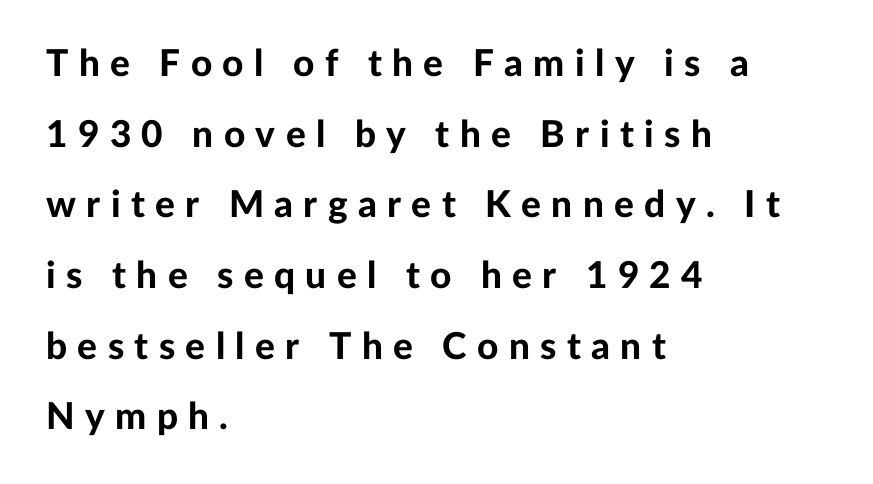
Q: Is the text bold? A: Yes.
Q: Is the text italic (slanted)? A: No, it is upright.
Q: Is the typeface a serif or a sans-serif typeface? A: Sans-serif.
Q: Is the text underlined? A: No.
Q: How is the paragraph aligned? A: Left-aligned.
Q: Is the spacing between letters normal or unusually wide? A: Unusually wide.
Q: Is the spacing between lines tight, normal or loose? A: Loose.
Q: Width (condensed, normal, or wide)? A: Normal.
Q: Stroke contrast? A: Low.
Q: x-height? A: Medium.
Q: Monospaced? A: No.
